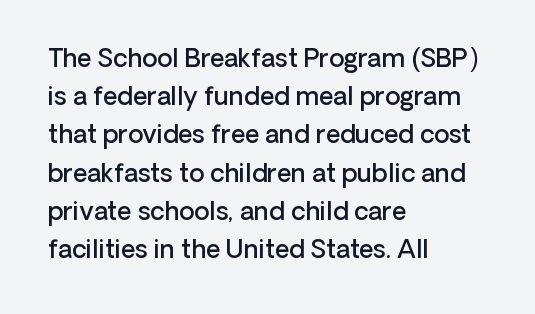
{"italic": "no", "bold": "semi", "underline": "no", "align": "left", "line_spacing": "normal", "line_spacing_ratio": 1.53, "letter_spacing": "normal", "letter_spacing_em": 0.0, "glyph_px": 25}
